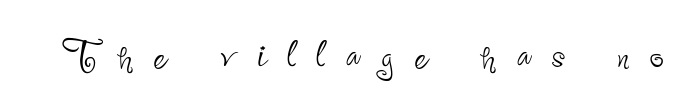
{"serif": "no", "bold": "no", "weight": "thin", "width": "condensed", "stroke_contrast": "low", "x_height": "small", "monospaced": "no", "underline": "no", "letter_spacing": "wide", "letter_spacing_em": 0.41, "glyph_px": 50}
